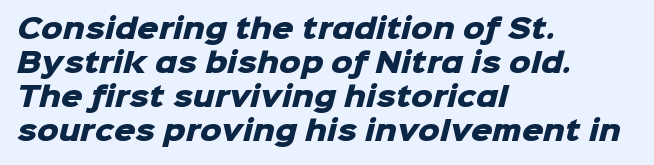
{"bold": "yes", "underline": "no", "align": "left", "line_spacing": "normal", "line_spacing_ratio": 1.26, "letter_spacing": "normal", "letter_spacing_em": 0.0, "glyph_px": 27}
